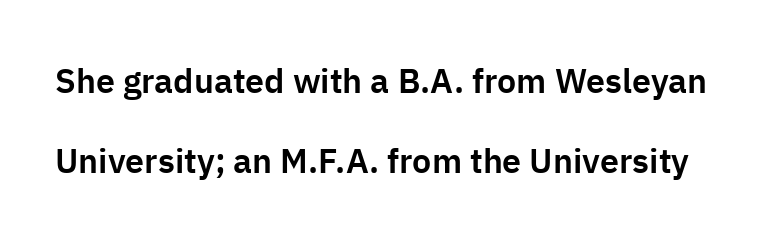
Q: Is the text italic (slanted)? A: No, it is upright.
Q: Is the typeface a serif or a sans-serif typeface? A: Sans-serif.
Q: Is the text underlined? A: No.
Q: Is the spacing between letters normal or unusually wide? A: Normal.
Q: Is the spacing between lines tight, normal or loose? A: Loose.
Q: Width (condensed, normal, or wide)? A: Normal.
Q: Stroke contrast? A: Low.
Q: x-height? A: Medium.
Q: Monospaced? A: No.
